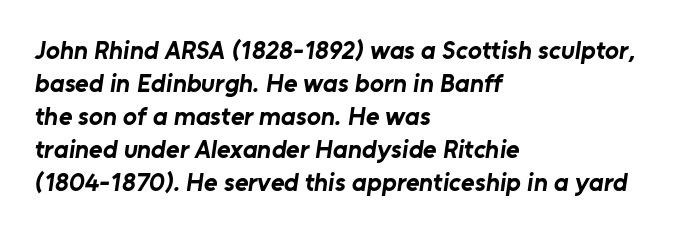
Q: Is the text bold? A: Yes.
Q: Is the text underlined? A: No.
Q: How is the paragraph aligned? A: Left-aligned.
Q: Is the spacing between letters normal or unusually wide? A: Normal.
Q: Is the spacing between lines tight, normal or loose? A: Normal.
